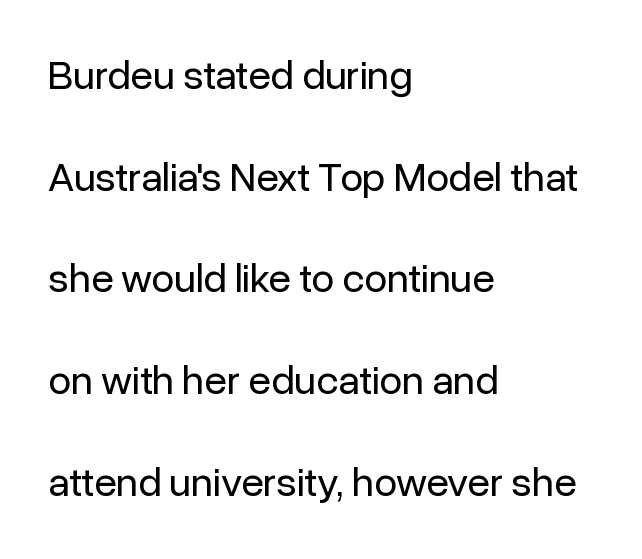
Every stem runs plumb, perpendicular to the baseline. Each new line begins a long way beneath the previous one. Think of a printed novel: that variable character pitch is what you see here. Decoration check: the copy has no underline. The strokes are not fattened; the text isn't bold. A typesetter would call this zero additional tracking.
